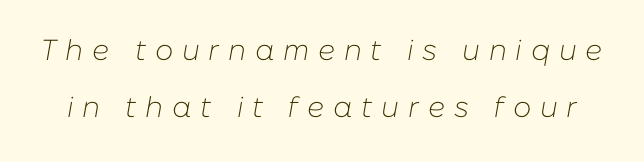
{"italic": "yes", "lean": "right", "slant_degrees": 10, "bold": "no", "weight": "light", "width": "normal", "stroke_contrast": "low", "x_height": "medium", "monospaced": "no", "underline": "no", "line_spacing": "loose", "line_spacing_ratio": 1.95, "letter_spacing": "wide", "letter_spacing_em": 0.3, "glyph_px": 29}
